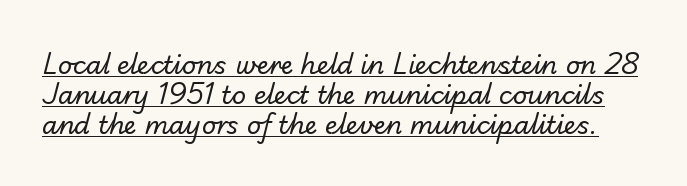
In terms of letterspacing, this is plain default setting. Notice how a bar underscores the lettering throughout. No extra ink here — the face is not bold.
